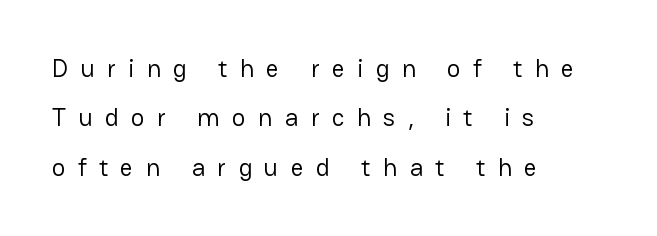
{"italic": "no", "bold": "no", "underline": "no", "align": "left", "line_spacing": "loose", "line_spacing_ratio": 1.98, "letter_spacing": "wide", "letter_spacing_em": 0.5, "glyph_px": 25}
